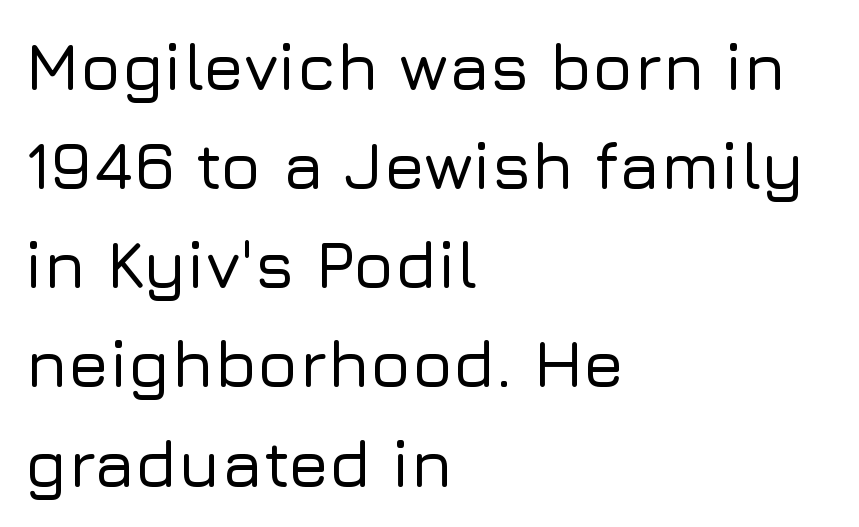
The image shows 67 px sans-serif type, upright; set left-aligned, normal line spacing (1.48x), normal letter spacing, not underlined; low stroke contrast and a medium x-height.
